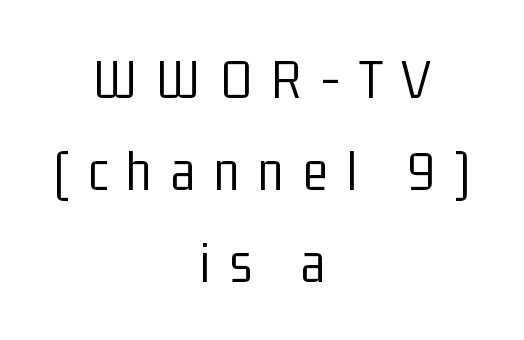
The image shows 59 px light, condensed sans-serif type, upright; set centered, normal line spacing (1.56x), unusually wide letter spacing (+0.32 em), not underlined; low stroke contrast and a medium x-height.
